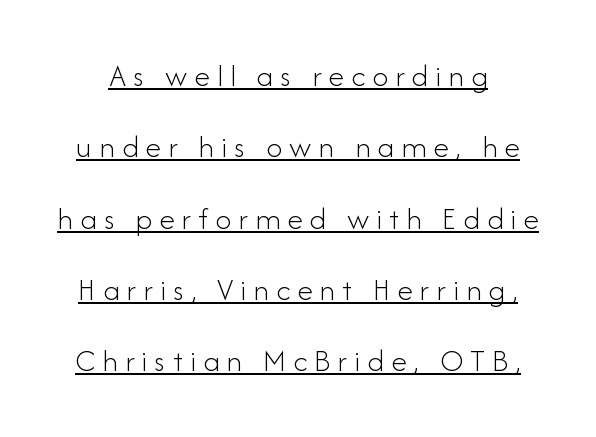
You can see a thin bar hugging the bottom of the glyphs. Leading: increased. Is the letter spacing exaggerated? Yes — the characters are pushed far apart. Posture: vertical. The strokes are not fattened; the text isn't bold.
